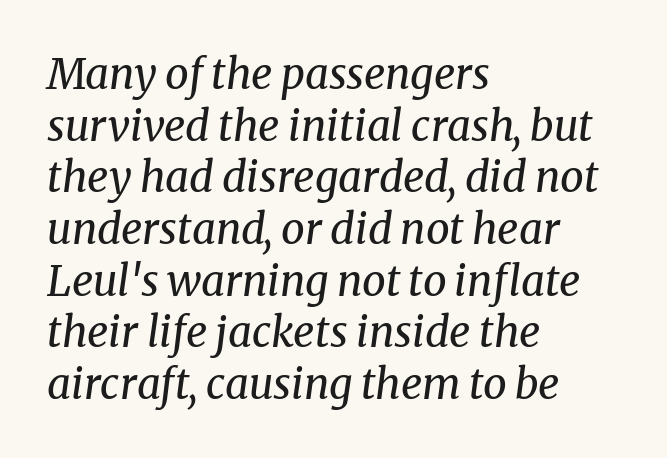
How are the letters spaced? Ordinarily, with no added tracking. The face used here is proportionally spaced, like ordinary book or web type. Yep, that's italic — everything's leaning. Check under the words: just untouched page.
